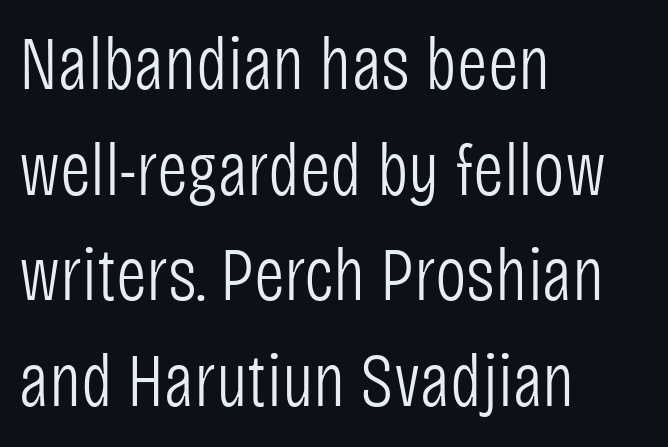
The image shows 75 px light, condensed sans-serif type, upright; set left-aligned, normal line spacing (1.41x), normal letter spacing, not underlined; low stroke contrast and a large x-height.
